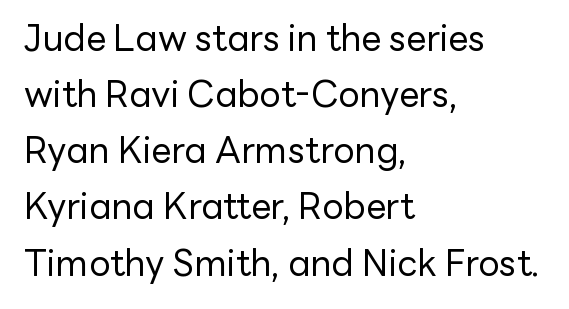
The image shows 36 px regular-weight sans-serif type, upright; set left-aligned, normal line spacing (1.56x), normal letter spacing, not underlined; low stroke contrast and a medium x-height.
